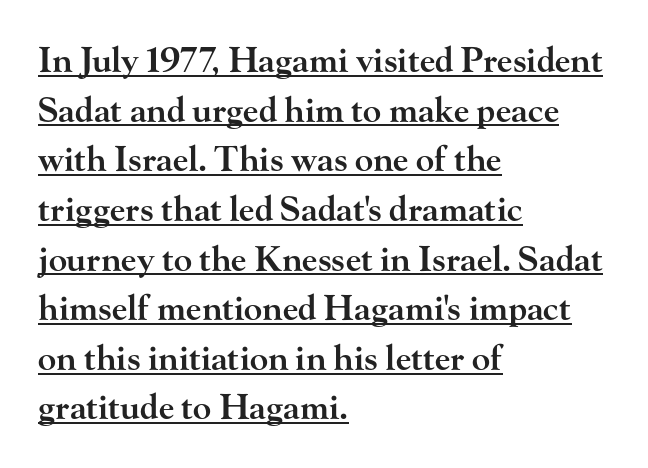
{"serif": "yes", "italic": "no", "bold": "semi", "weight": "semibold", "width": "wide", "stroke_contrast": "high", "x_height": "small", "monospaced": "no", "underline": "yes", "align": "left", "line_spacing": "normal", "line_spacing_ratio": 1.46, "letter_spacing": "normal", "letter_spacing_em": 0.0, "glyph_px": 34}
